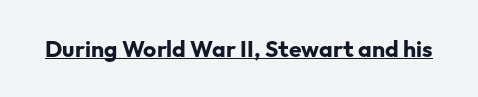
The image shows 23 px bold type, upright; set normal letter spacing, underlined.
